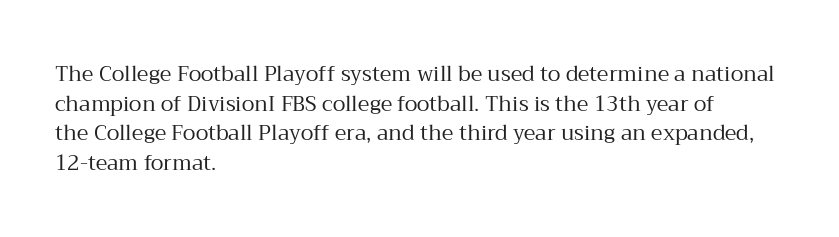
The image shows 21 px text type, upright; set left-aligned, normal line spacing (1.41x), normal letter spacing, not underlined.
